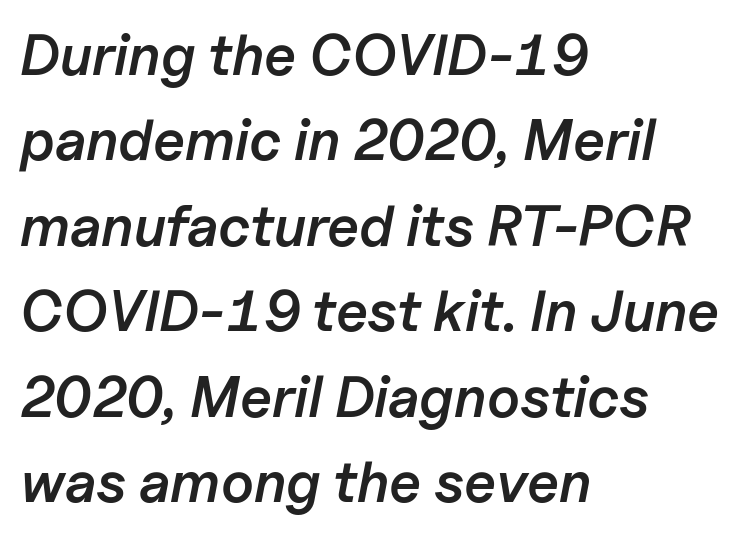
{"italic": "yes", "lean": "right", "slant_degrees": 11, "bold": "semi", "weight": "semibold", "width": "normal", "stroke_contrast": "low", "x_height": "medium", "monospaced": "no", "underline": "no", "align": "left", "line_spacing": "normal", "line_spacing_ratio": 1.5, "letter_spacing": "normal", "letter_spacing_em": 0.0, "glyph_px": 57}
